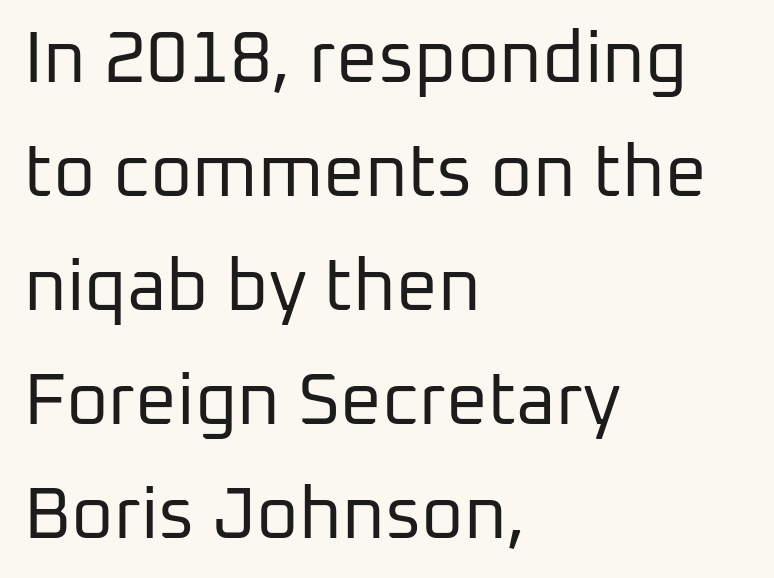
{"serif": "no", "italic": "no", "bold": "no", "weight": "regular", "width": "normal", "stroke_contrast": "low", "x_height": "medium", "monospaced": "no", "underline": "no", "align": "left", "line_spacing": "normal", "line_spacing_ratio": 1.56, "letter_spacing": "normal", "letter_spacing_em": 0.0, "glyph_px": 73}
